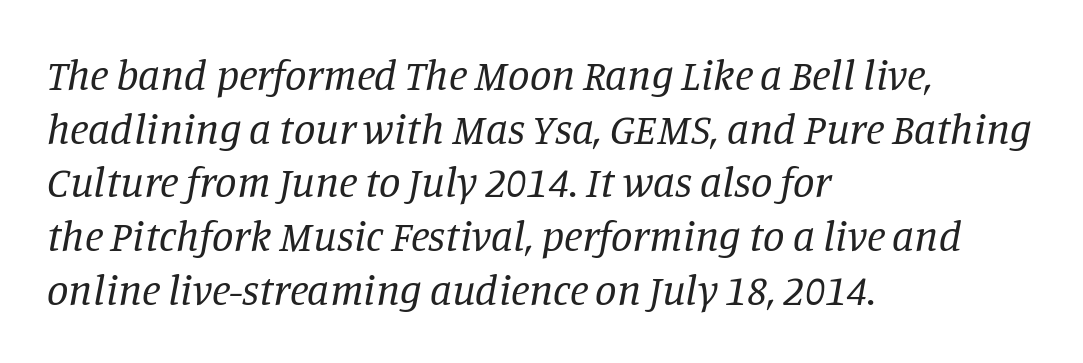
Q: Is the text bold? A: No.
Q: Is the text italic (slanted)? A: Yes, it leans right by about 11 degrees.
Q: Is the typeface a serif or a sans-serif typeface? A: Serif.
Q: Is the text underlined? A: No.
Q: How is the paragraph aligned? A: Left-aligned.
Q: Is the spacing between letters normal or unusually wide? A: Normal.
Q: Is the spacing between lines tight, normal or loose? A: Normal.
Q: Width (condensed, normal, or wide)? A: Normal.
Q: Stroke contrast? A: Low.
Q: x-height? A: Large.
Q: Monospaced? A: No.
